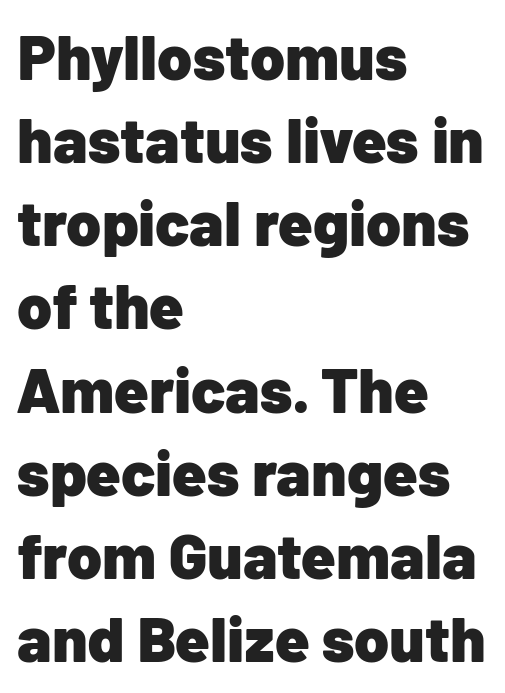
{"serif": "no", "italic": "no", "bold": "yes", "weight": "heavy", "width": "normal", "stroke_contrast": "low", "x_height": "medium", "monospaced": "no", "underline": "no", "align": "left", "line_spacing": "normal", "line_spacing_ratio": 1.32, "letter_spacing": "normal", "letter_spacing_em": 0.0, "glyph_px": 63}
